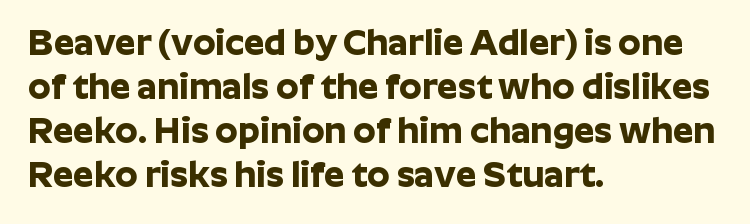
Q: Is the text bold? A: Yes.
Q: Is the text italic (slanted)? A: No, it is upright.
Q: Is the typeface a serif or a sans-serif typeface? A: Sans-serif.
Q: Is the text underlined? A: No.
Q: How is the paragraph aligned? A: Left-aligned.
Q: Is the spacing between letters normal or unusually wide? A: Normal.
Q: Width (condensed, normal, or wide)? A: Normal.
Q: Stroke contrast? A: Low.
Q: x-height? A: Medium.
Q: Monospaced? A: No.
